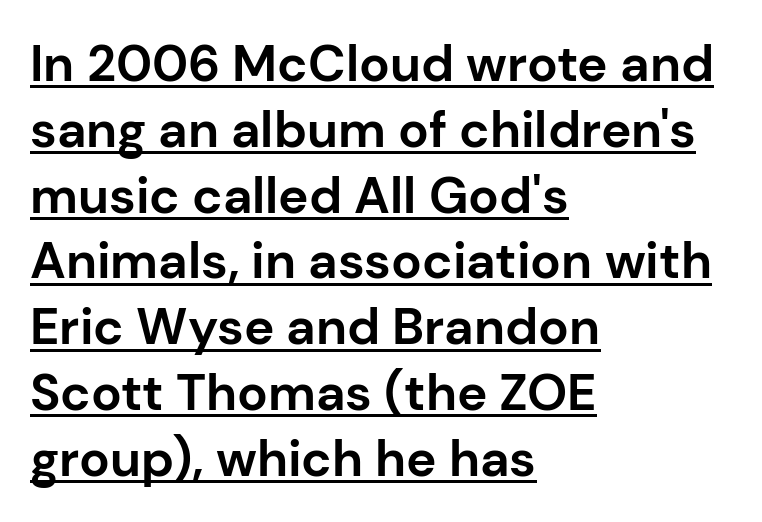
Q: Is the text bold? A: Yes.
Q: Is the text italic (slanted)? A: No, it is upright.
Q: Is the typeface a serif or a sans-serif typeface? A: Sans-serif.
Q: Is the text underlined? A: Yes.
Q: How is the paragraph aligned? A: Left-aligned.
Q: Is the spacing between letters normal or unusually wide? A: Normal.
Q: Is the spacing between lines tight, normal or loose? A: Normal.
Q: Width (condensed, normal, or wide)? A: Normal.
Q: Stroke contrast? A: Low.
Q: x-height? A: Medium.
Q: Monospaced? A: No.
